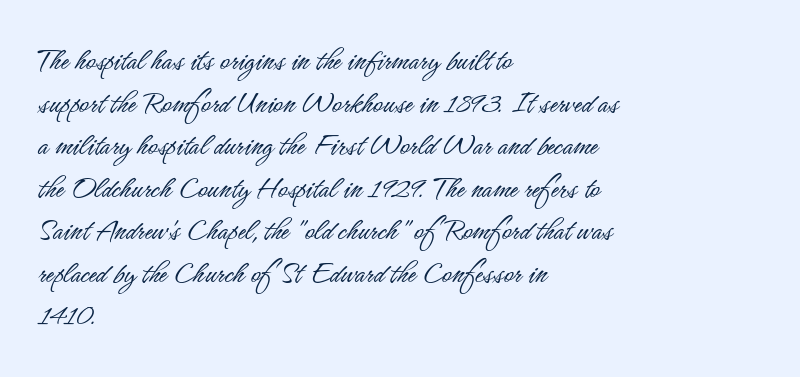
Q: Is the text bold? A: No.
Q: Is the text italic (slanted)? A: Yes.
Q: Is the typeface a serif or a sans-serif typeface? A: Sans-serif.
Q: Is the text underlined? A: No.
Q: How is the paragraph aligned? A: Left-aligned.
Q: Is the spacing between letters normal or unusually wide? A: Normal.
Q: Is the spacing between lines tight, normal or loose? A: Normal.
Q: Width (condensed, normal, or wide)? A: Condensed.
Q: Stroke contrast? A: Low.
Q: x-height? A: Small.
Q: Monospaced? A: No.
